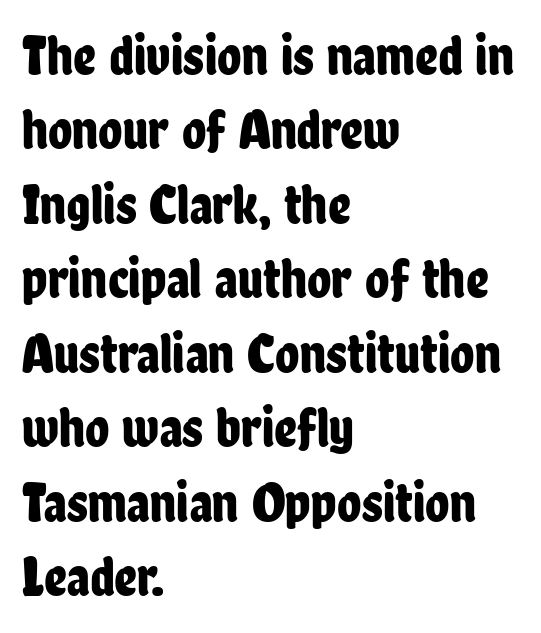
Q: Is the text italic (slanted)? A: No, it is upright.
Q: Is the typeface a serif or a sans-serif typeface? A: Sans-serif.
Q: Is the text underlined? A: No.
Q: How is the paragraph aligned? A: Left-aligned.
Q: Is the spacing between letters normal or unusually wide? A: Normal.
Q: Is the spacing between lines tight, normal or loose? A: Normal.
Q: Width (condensed, normal, or wide)? A: Condensed.
Q: Stroke contrast? A: Low.
Q: x-height? A: Medium.
Q: Monospaced? A: No.
